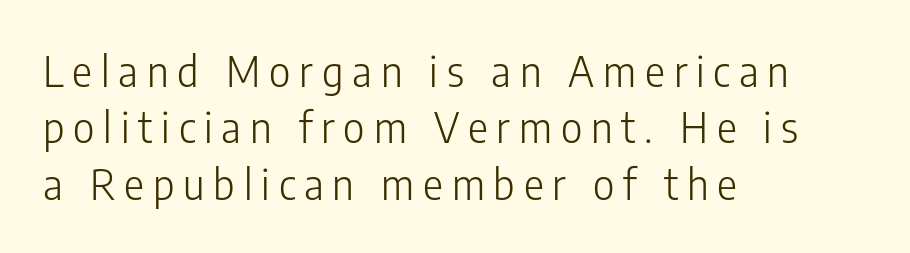
Reading down the column, the eye jumps a familiar distance to each next line. Here the designer chose a conventional face with non-uniform glyph widths. The strokes carry an ordinary text weight at most. These lines stack with their left ends in a neat column. These lines are composed in type without serifs.
